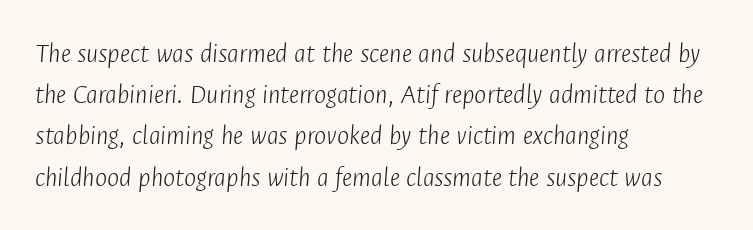
Q: Is the text bold? A: No.
Q: Is the text italic (slanted)? A: Yes, it leans right by about 4 degrees.
Q: Is the text underlined? A: No.
Q: How is the paragraph aligned? A: Left-aligned.
Q: Is the spacing between letters normal or unusually wide? A: Normal.
Q: Is the spacing between lines tight, normal or loose? A: Normal.
Q: Width (condensed, normal, or wide)? A: Condensed.
Q: Stroke contrast? A: Low.
Q: x-height? A: Medium.
Q: Monospaced? A: No.
